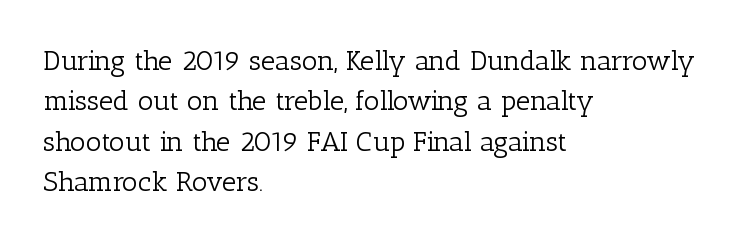
{"serif": "yes", "italic": "no", "bold": "no", "weight": "light", "width": "normal", "stroke_contrast": "low", "x_height": "medium", "monospaced": "no", "underline": "no", "align": "left", "line_spacing": "normal", "line_spacing_ratio": 1.44, "letter_spacing": "normal", "letter_spacing_em": 0.0, "glyph_px": 28}
